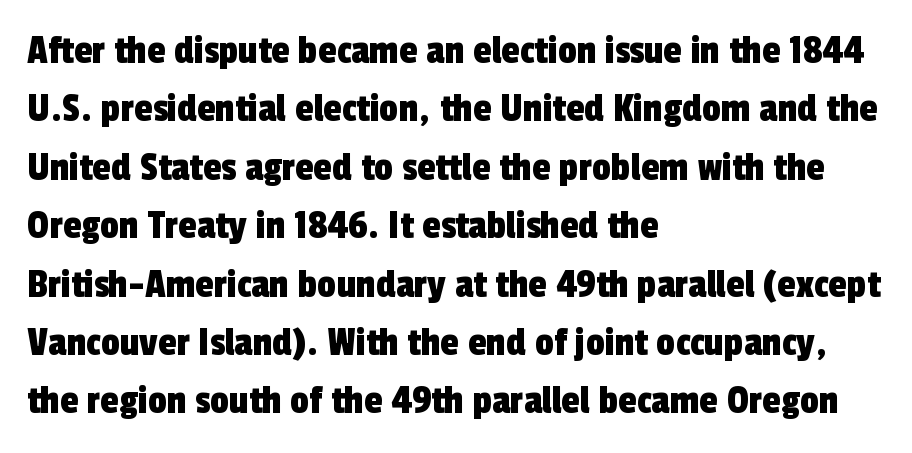
Q: Is the typeface a serif or a sans-serif typeface? A: Sans-serif.
Q: Is the text underlined? A: No.
Q: How is the paragraph aligned? A: Left-aligned.
Q: Is the spacing between letters normal or unusually wide? A: Normal.
Q: Is the spacing between lines tight, normal or loose? A: Normal.
Q: Width (condensed, normal, or wide)? A: Condensed.
Q: x-height? A: Medium.
Q: Monospaced? A: No.
